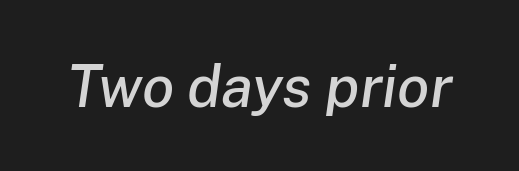
{"italic": "yes", "lean": "right", "slant_degrees": 8, "width": "normal", "stroke_contrast": "low", "x_height": "medium", "monospaced": "no", "underline": "no", "letter_spacing": "normal", "letter_spacing_em": 0.0, "glyph_px": 59}
